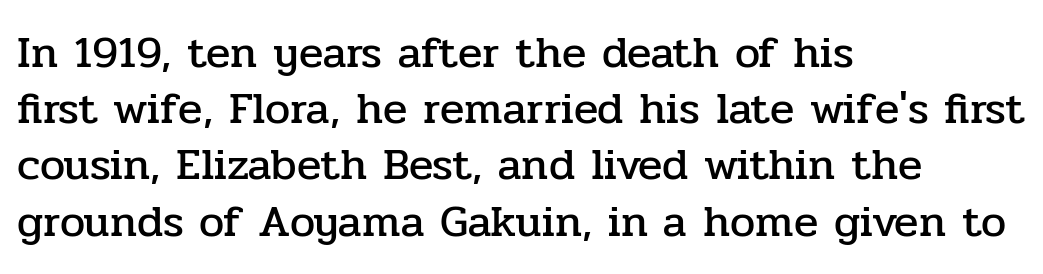
{"serif": "yes", "italic": "no", "width": "normal", "stroke_contrast": "low", "x_height": "medium", "monospaced": "no", "underline": "no", "align": "left", "line_spacing": "normal", "line_spacing_ratio": 1.25, "letter_spacing": "normal", "letter_spacing_em": 0.0, "glyph_px": 45}
